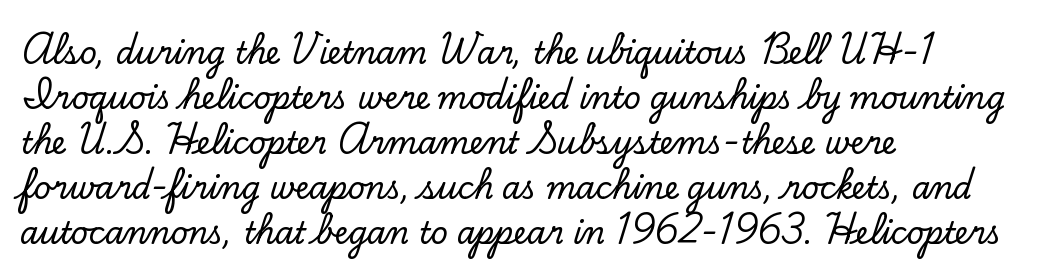
The image shows 30 px serif type; set left-aligned, normal line spacing (1.5x), normal letter spacing, not underlined; low stroke contrast and a small x-height.
